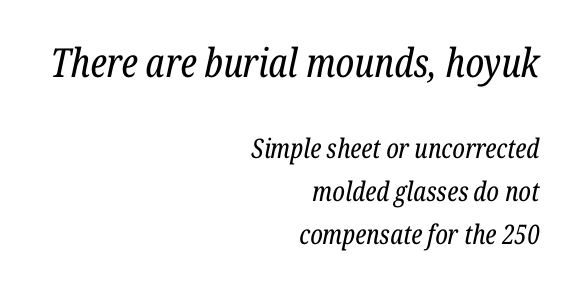
These lines were composed using italics. No extra tracking has been applied to these lines. Words float on clear page, feet unadorned. Large over small — that's the arrangement of the two blocks here.
